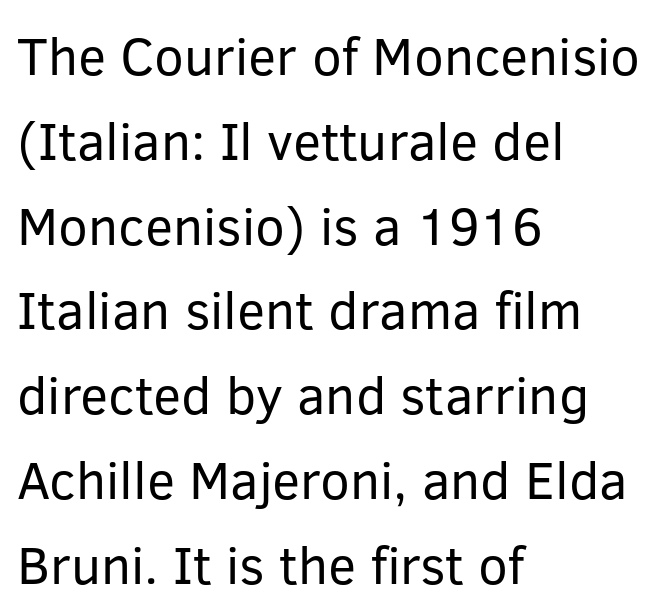
{"serif": "no", "italic": "no", "bold": "no", "weight": "regular", "width": "normal", "stroke_contrast": "low", "x_height": "medium", "monospaced": "no", "underline": "no", "align": "left", "line_spacing": "normal", "line_spacing_ratio": 1.6, "letter_spacing": "normal", "letter_spacing_em": 0.0, "glyph_px": 53}
